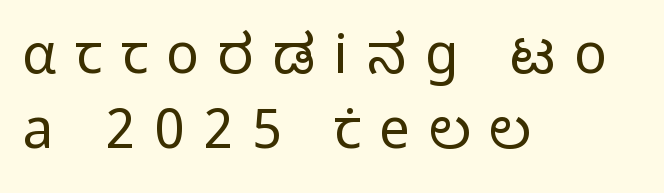
Between one letter and the next there's a generous, obvious gap. Alignment: flush left. This rendering features lettering with no underline. This is roman type, the default non-slanted kind. Think standard paragraph weight, or any step lighter than that.
